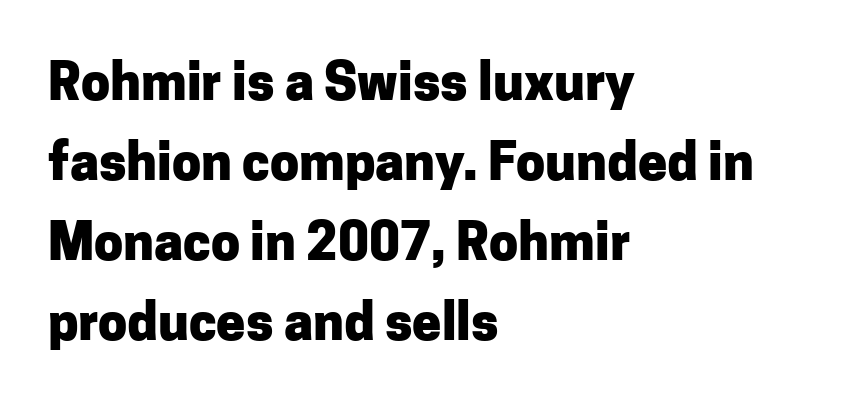
Q: Is the text bold? A: Yes.
Q: Is the text italic (slanted)? A: No, it is upright.
Q: Is the typeface a serif or a sans-serif typeface? A: Sans-serif.
Q: Is the text underlined? A: No.
Q: How is the paragraph aligned? A: Left-aligned.
Q: Is the spacing between letters normal or unusually wide? A: Normal.
Q: Is the spacing between lines tight, normal or loose? A: Normal.
Q: Width (condensed, normal, or wide)? A: Normal.
Q: Stroke contrast? A: Low.
Q: x-height? A: Medium.
Q: Monospaced? A: No.
